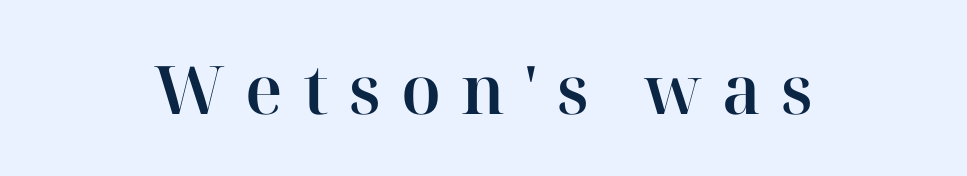
Someone cranked the tracking dial way up on this one. Decoration check: the copy has no underline. Style check: upright. Do the characters align in a grid? No, the font is proportional. Which margin do the lines hug? Neither — every line sits in the middle. These lines are composed in type with serifs.
